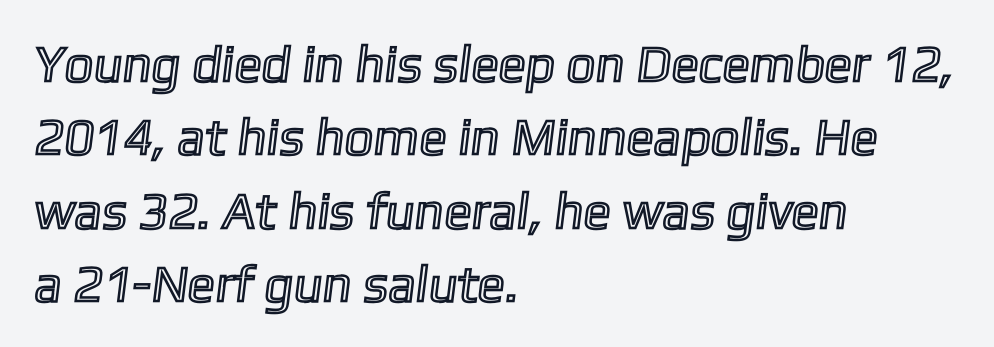
The image shows 51 px text type; set left-aligned, normal line spacing (1.44x), normal letter spacing, not underlined; a medium x-height.
